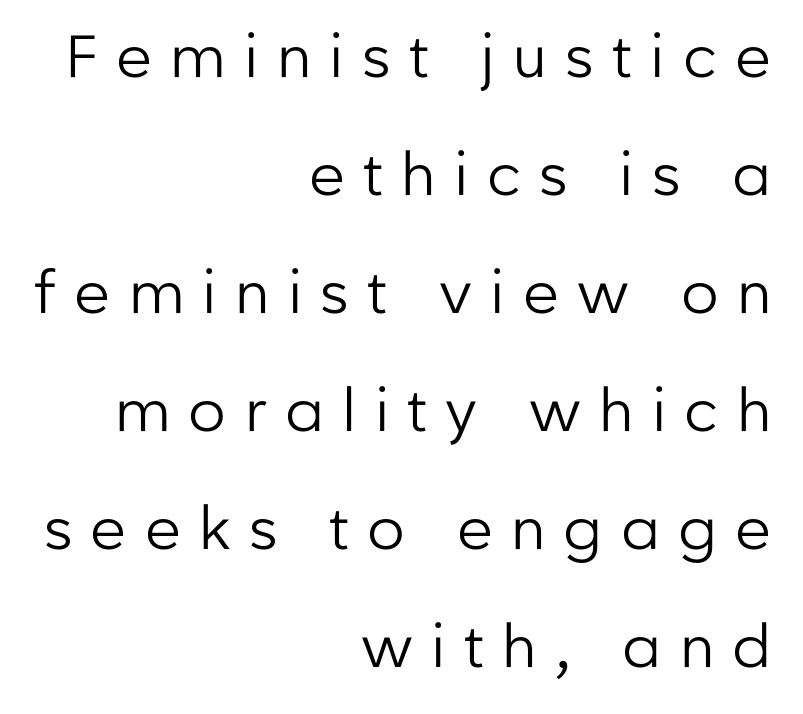
There is plenty of visible air inserted between adjacent glyphs. Horizontal alignment here is rightward, an uncommon choice for prose. The designer dialed line spacing up above the default. The strokes are not fattened; the text isn't bold.
